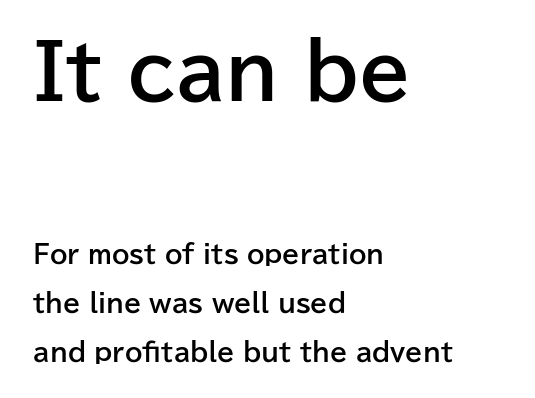
This layout puts the oversized block above and the modest block below. A roman cut, with each character standing at attention. The text block is weighted toward the left margin, trailing off unevenly rightward. How are the letters spaced? Ordinarily, with no added tracking.
